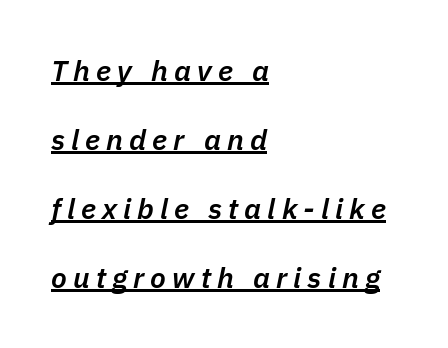
The image shows 29 px semibold type, italic (leaning right); set left-aligned, loose line spacing (2.38x), unusually wide letter spacing (+0.21 em), underlined; low stroke contrast and a medium x-height.
